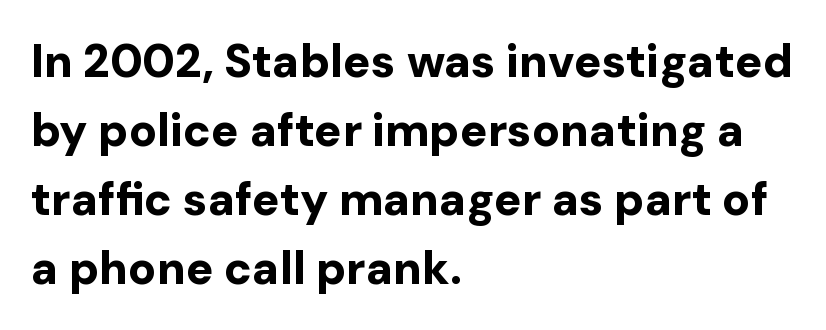
Q: Is the text bold? A: Yes.
Q: Is the text italic (slanted)? A: No, it is upright.
Q: Is the typeface a serif or a sans-serif typeface? A: Sans-serif.
Q: Is the text underlined? A: No.
Q: How is the paragraph aligned? A: Left-aligned.
Q: Is the spacing between letters normal or unusually wide? A: Normal.
Q: Is the spacing between lines tight, normal or loose? A: Normal.
Q: Width (condensed, normal, or wide)? A: Normal.
Q: Stroke contrast? A: Low.
Q: x-height? A: Medium.
Q: Monospaced? A: No.
